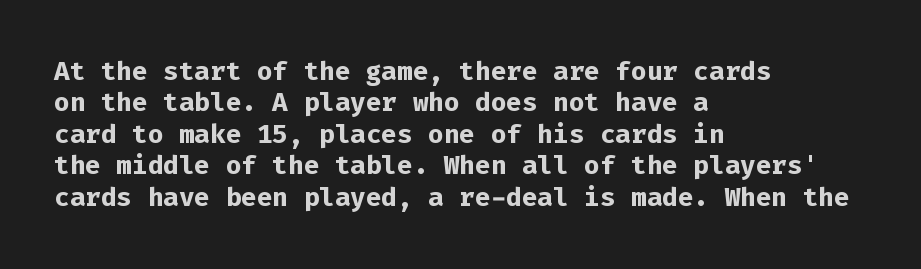
Q: Is the text bold? A: Yes.
Q: Is the text italic (slanted)? A: No, it is upright.
Q: Is the text underlined? A: No.
Q: How is the paragraph aligned? A: Left-aligned.
Q: Is the spacing between letters normal or unusually wide? A: Normal.
